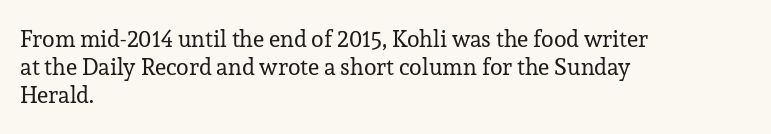
Q: Is the text bold? A: No.
Q: Is the text italic (slanted)? A: No, it is upright.
Q: Is the text underlined? A: No.
Q: How is the paragraph aligned? A: Left-aligned.
Q: Is the spacing between letters normal or unusually wide? A: Normal.
